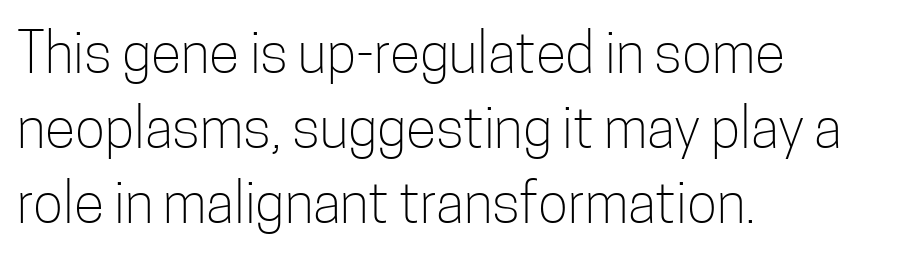
The image shows 56 px light, condensed sans-serif type, upright; set left-aligned, normal line spacing (1.34x), normal letter spacing, not underlined; low stroke contrast and a medium x-height.
